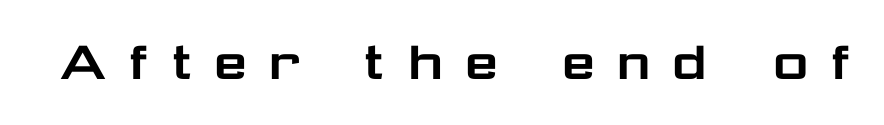
{"serif": "no", "italic": "no", "width": "wide", "stroke_contrast": "low", "x_height": "medium", "monospaced": "no", "underline": "no", "letter_spacing": "wide", "letter_spacing_em": 0.29, "glyph_px": 62}
